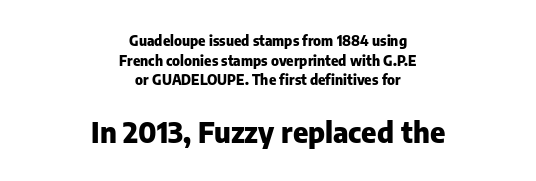
The image shows 29 px heavy sans-serif type, upright; set centered, normal line spacing (1.4x), normal letter spacing, not underlined; the second (bottom) block is 2.07x larger; low stroke contrast and a medium x-height.
